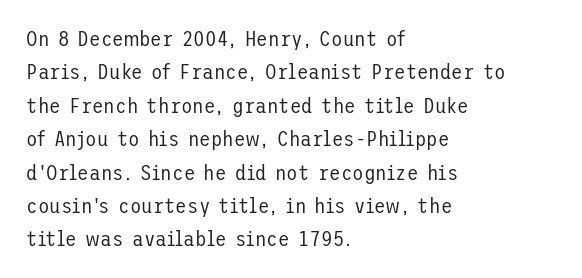
{"italic": "no", "bold": "no", "underline": "no", "align": "left", "line_spacing": "normal", "line_spacing_ratio": 1.59, "letter_spacing": "normal", "letter_spacing_em": 0.0, "glyph_px": 21}
